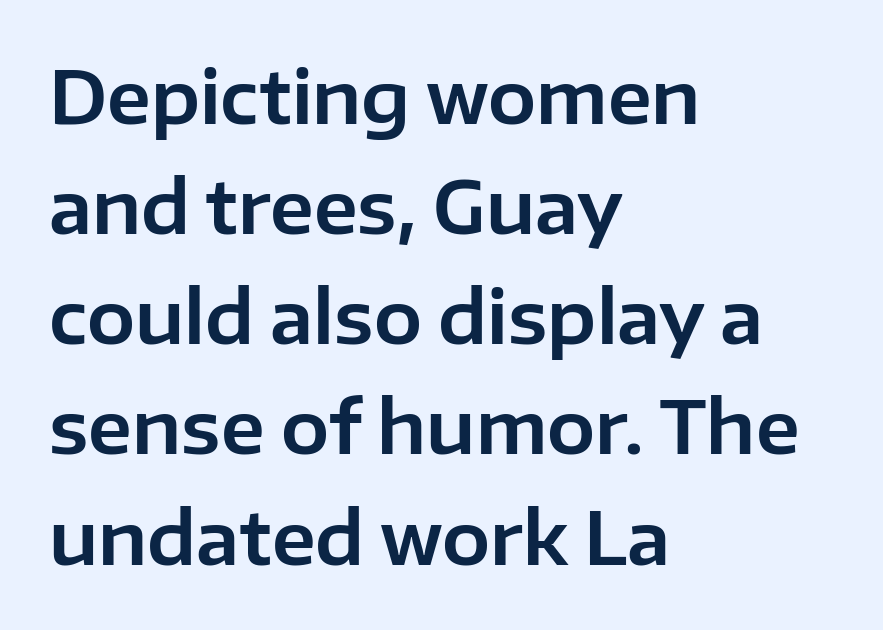
The image shows 72 px sans-serif type, upright; set left-aligned, normal line spacing (1.53x), normal letter spacing, not underlined; low stroke contrast and a medium x-height.
